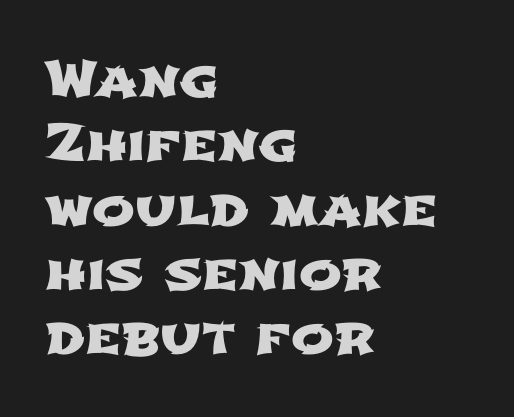
{"serif": "no", "width": "wide", "stroke_contrast": "low", "x_height": "medium", "monospaced": "no", "underline": "no", "align": "left", "line_spacing": "normal", "line_spacing_ratio": 1.26, "letter_spacing": "normal", "letter_spacing_em": 0.0, "glyph_px": 51}
